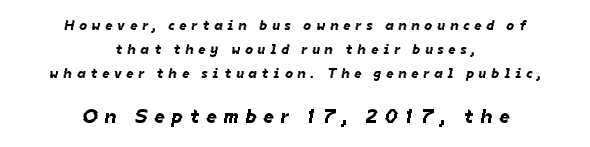
Short and long lines alike share a common midpoint. Only glyphs here, with clear space below each row. The face used here is rendered with a markedly widened letterfit. Does the bottom block carry the larger type? Yes, it does.
